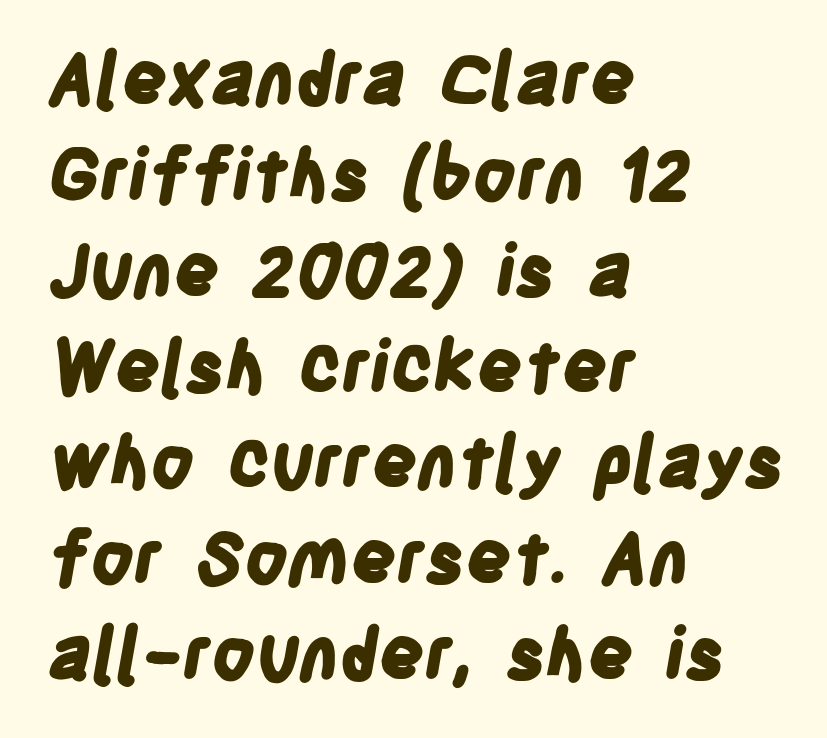
{"serif": "no", "bold": "yes", "weight": "bold", "width": "condensed", "stroke_contrast": "low", "x_height": "large", "monospaced": "no", "underline": "no", "align": "left", "line_spacing": "normal", "line_spacing_ratio": 1.35, "letter_spacing": "normal", "letter_spacing_em": 0.0, "glyph_px": 71}
